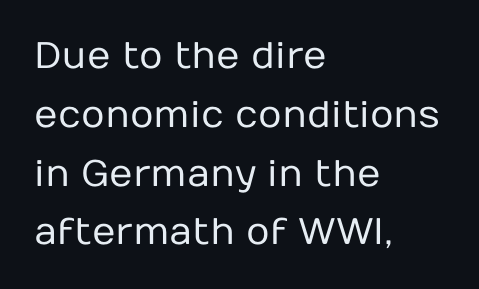
{"serif": "no", "italic": "no", "bold": "no", "weight": "regular", "width": "normal", "stroke_contrast": "low", "x_height": "medium", "monospaced": "no", "underline": "no", "align": "left", "line_spacing": "normal", "line_spacing_ratio": 1.59, "letter_spacing": "normal", "letter_spacing_em": 0.0, "glyph_px": 37}
